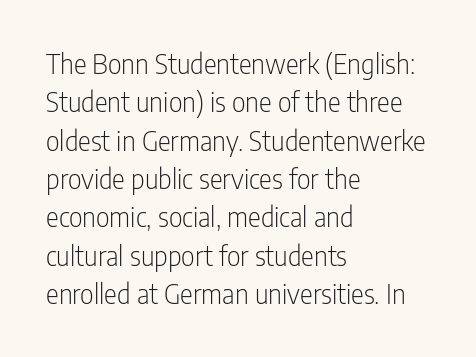
{"italic": "no", "bold": "no", "underline": "no", "align": "left", "line_spacing": "normal", "line_spacing_ratio": 1.42, "letter_spacing": "normal", "letter_spacing_em": 0.0, "glyph_px": 27}
